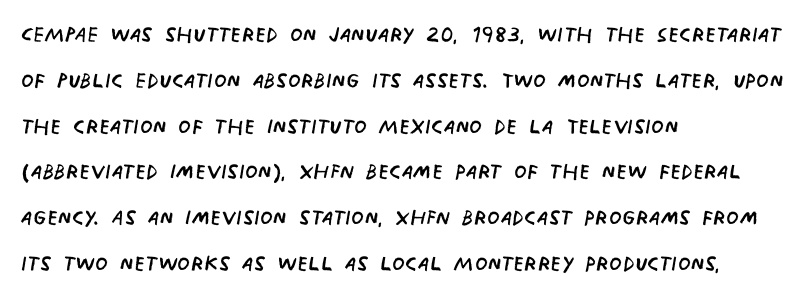
Here the designer chose a conventional face with non-uniform glyph widths. What stands out about the letter spacing? Nothing — it is the standard amount. Has an underline been added? It has not. Stem width sits at or under what a default text font uses. No feet cap the strokes, marking this as sans-serif type. Where is the straight margin? On the left.
